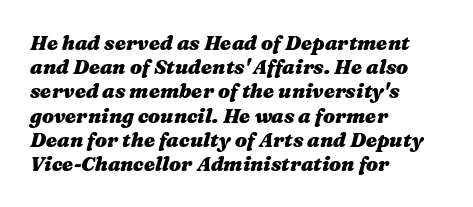
Decoration check: the copy has no underline. How are the letters spaced? Ordinarily, with no added tracking. The passage shown leans; its letterforms are oblique. Notice how thick the strokes are: this is what a full bold looks like. Line beginnings align vertically; line endings do not.
